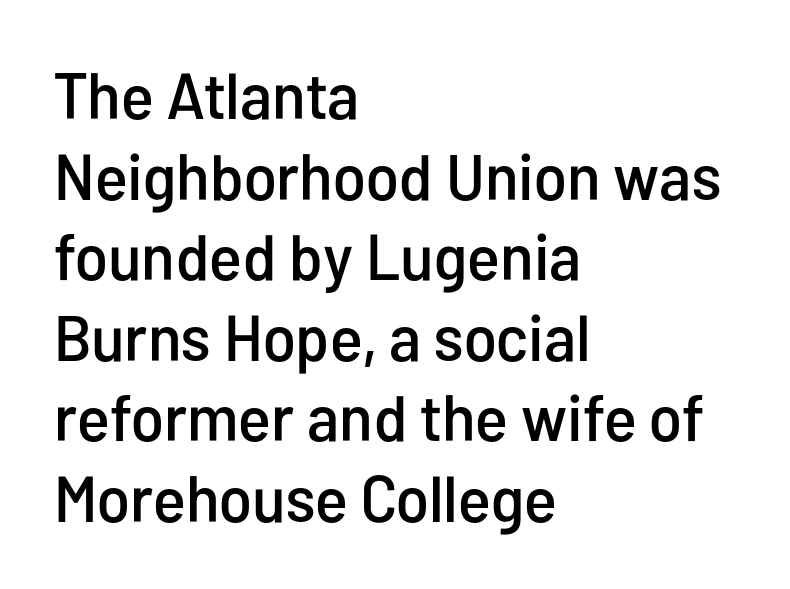
The image shows 65 px condensed sans-serif type, upright; set left-aligned, line spacing 1.24x, normal letter spacing, not underlined; low stroke contrast and a medium x-height.
